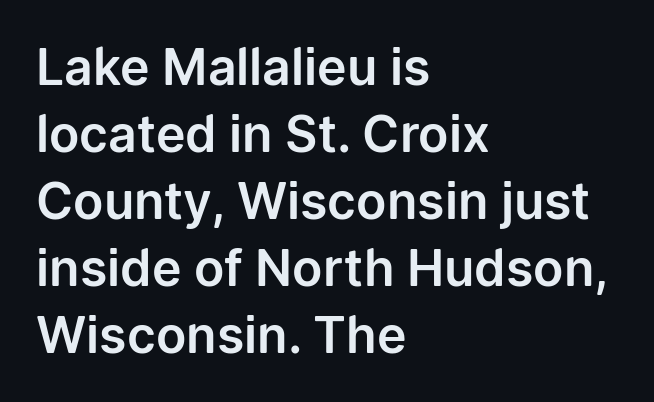
The image shows 50 px sans-serif type, upright; set left-aligned, normal line spacing (1.34x), normal letter spacing, not underlined; low stroke contrast and a medium x-height.
